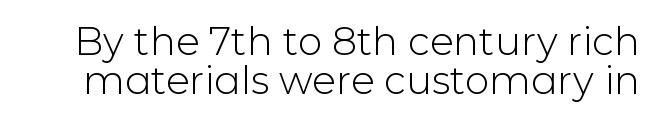
Q: Is the text bold? A: No.
Q: Is the text italic (slanted)? A: No, it is upright.
Q: Is the typeface a serif or a sans-serif typeface? A: Sans-serif.
Q: Is the text underlined? A: No.
Q: Is the spacing between letters normal or unusually wide? A: Normal.
Q: Is the spacing between lines tight, normal or loose? A: Tight.
Q: Width (condensed, normal, or wide)? A: Normal.
Q: Stroke contrast? A: Low.
Q: x-height? A: Medium.
Q: Monospaced? A: No.
